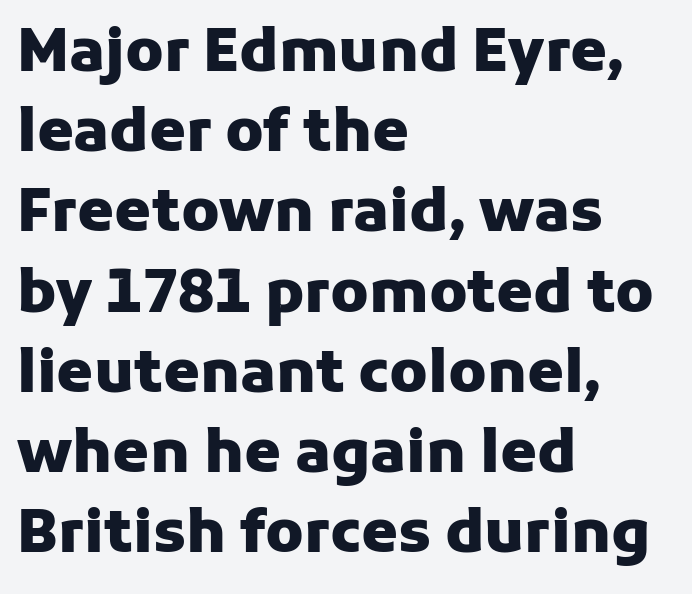
Just letters on the line, the space beneath them empty. A full-strength bold gives these letters their thick strokes. Proportional: the letters do not fall into vertical columns. There is no visible air inserted between adjacent glyphs.
